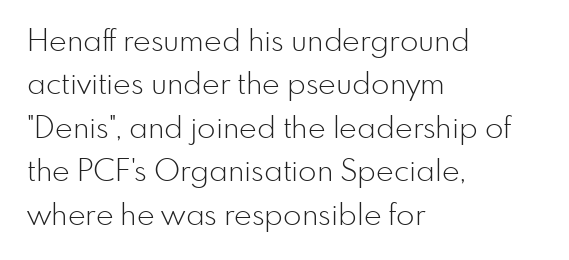
No word sits above an underline. Weight: not bold — regular or lighter. Short and long lines alike share a common starting point at left. Between one letter and the next there's only the usual sliver of space.
